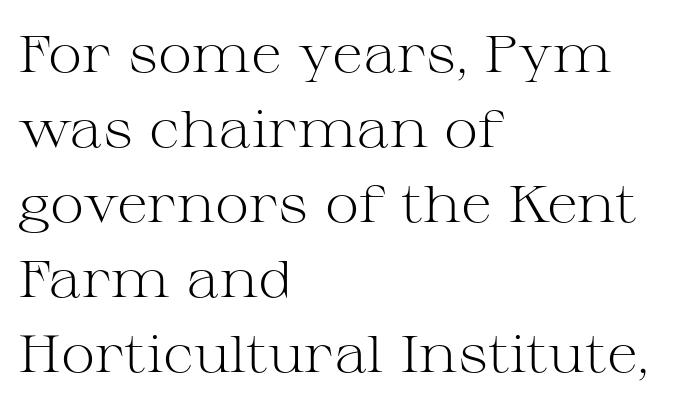
The image shows 52 px light, wide serif type, upright; set left-aligned, normal line spacing (1.44x), normal letter spacing, not underlined; medium stroke contrast and a medium x-height.
